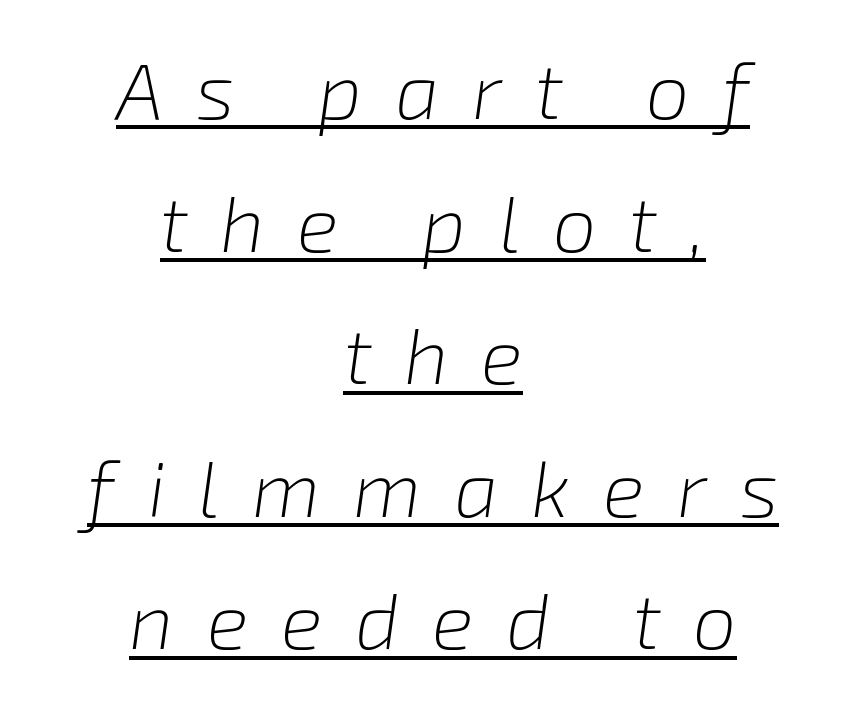
{"italic": "yes", "lean": "right", "slant_degrees": 8, "bold": "no", "weight": "light", "width": "normal", "stroke_contrast": "low", "x_height": "medium", "monospaced": "no", "underline": "yes", "align": "center", "line_spacing": "normal", "line_spacing_ratio": 1.7, "letter_spacing": "wide", "letter_spacing_em": 0.42, "glyph_px": 78}
